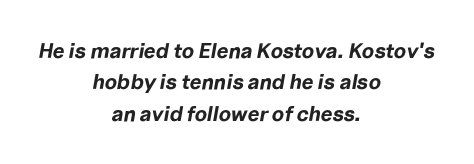
{"italic": "yes", "lean": "right", "slant_degrees": 10, "bold": "yes", "underline": "no", "align": "center", "line_spacing": "normal", "line_spacing_ratio": 1.49, "letter_spacing": "normal", "letter_spacing_em": 0.0, "glyph_px": 21}
